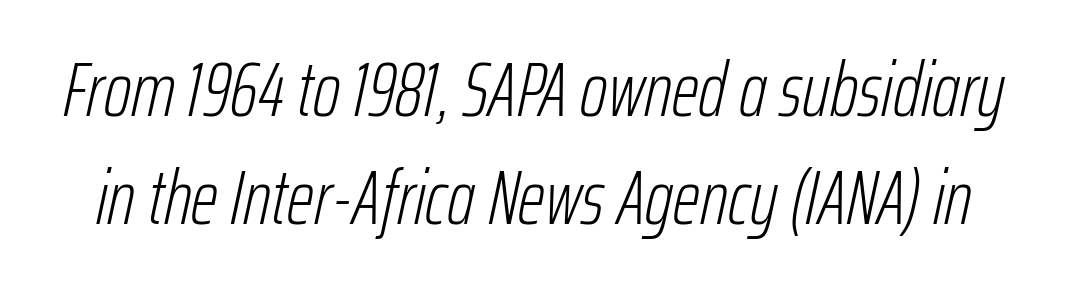
Q: Is the text bold? A: No.
Q: Is the text italic (slanted)? A: Yes, it leans right by about 12 degrees.
Q: Is the text underlined? A: No.
Q: Is the spacing between letters normal or unusually wide? A: Normal.
Q: Is the spacing between lines tight, normal or loose? A: Normal.
Q: Width (condensed, normal, or wide)? A: Condensed.
Q: Stroke contrast? A: Low.
Q: x-height? A: Medium.
Q: Monospaced? A: No.
